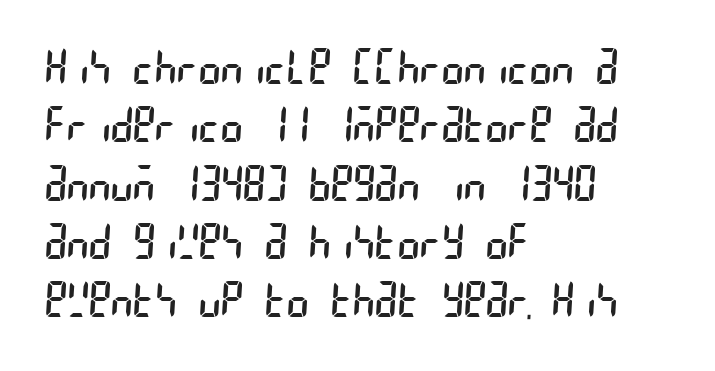
{"serif": "no", "bold": "no", "weight": "regular", "width": "condensed", "stroke_contrast": "low", "x_height": "large", "underline": "no", "align": "left", "line_spacing_ratio": 1.24, "letter_spacing": "normal", "letter_spacing_em": 0.0, "glyph_px": 47}
